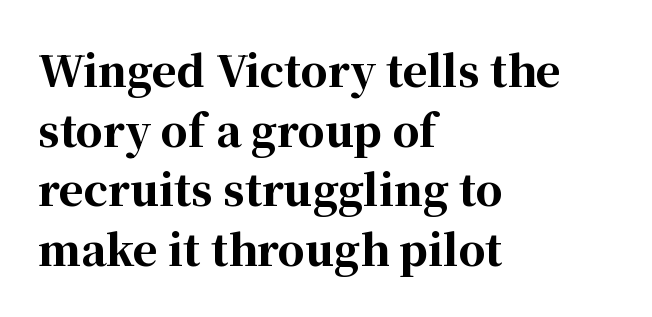
The image shows 42 px bold serif type, upright; set left-aligned, normal line spacing (1.42x), normal letter spacing, not underlined; high stroke contrast and a medium x-height.
